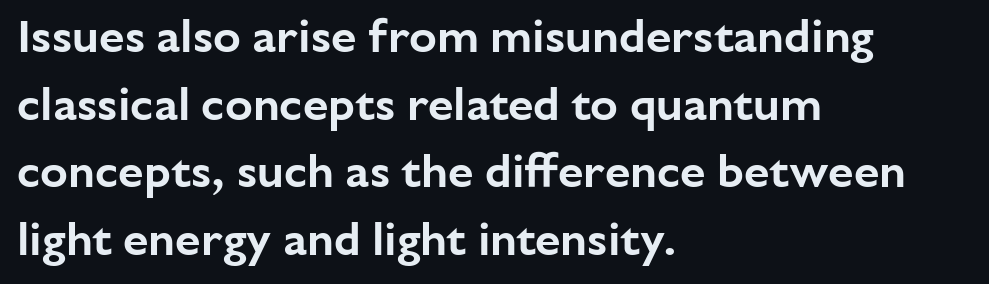
Upright lettering throughout. The compositor pushed each line to the left boundary. Clear beneath every line of the passage. You could not count columns in this text — the font is proportionally spaced.
